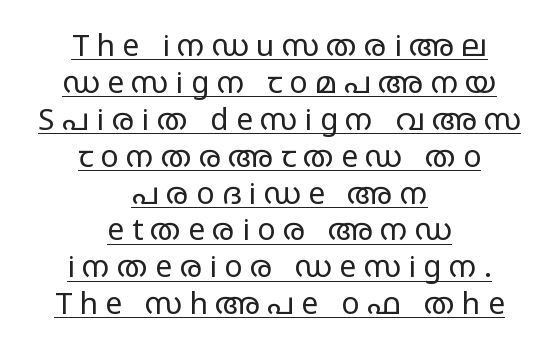
The image shows 30 px regular-weight, wide sans-serif type, upright; set centered, line spacing 1.23x, unusually wide letter spacing (+0.25 em), underlined; low stroke contrast and a large x-height.
